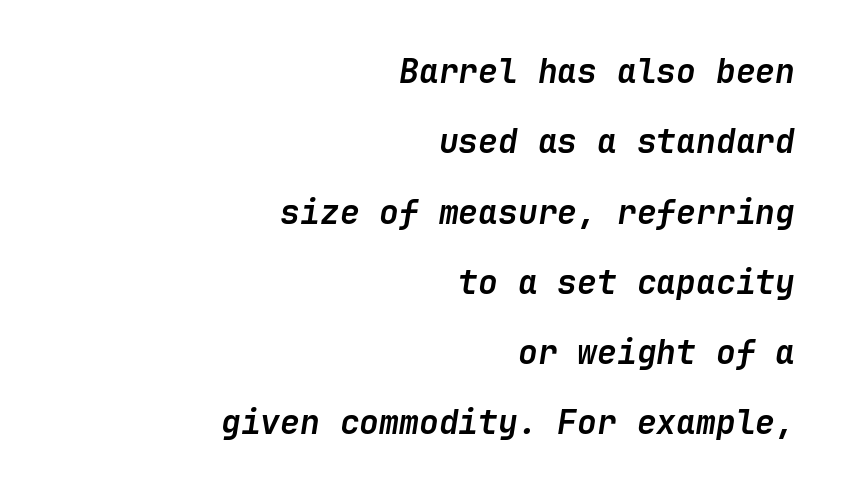
{"italic": "yes", "lean": "right", "slant_degrees": 9, "bold": "yes", "weight": "semibold", "width": "normal", "stroke_contrast": "low", "x_height": "medium", "underline": "no", "align": "right", "line_spacing": "loose", "line_spacing_ratio": 2.13, "letter_spacing": "normal", "letter_spacing_em": 0.0, "glyph_px": 33}
